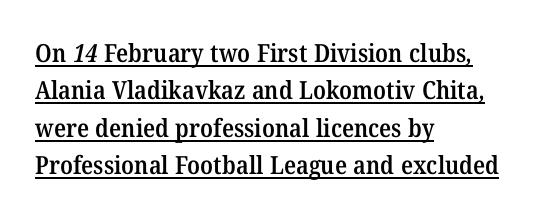
Q: Is the text bold? A: Semi-bold.
Q: Is the text underlined? A: Yes.
Q: How is the paragraph aligned? A: Left-aligned.
Q: Is the spacing between letters normal or unusually wide? A: Normal.
Q: Is the spacing between lines tight, normal or loose? A: Normal.
